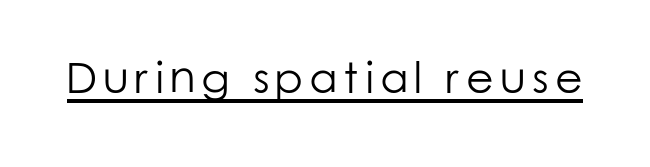
Beneath each row of characters lies a ruled line. Varying glyph widths throughout — classic text-font behaviour. No heavy texture on the line: the type isn't bold. Posture: straight, roman, zero tilt. Stroke terminals: plain, sans-serif.
